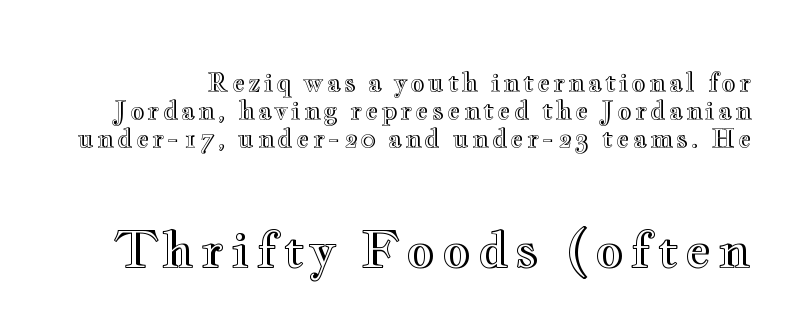
The image shows 50 px wide type, upright; set tight line spacing (1.12x), not underlined; the second (bottom) block is 2.0x larger; a small x-height.
